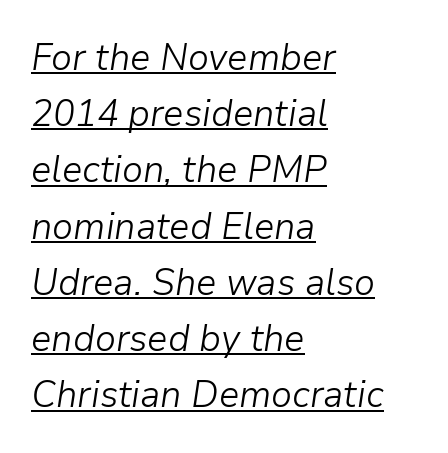
The image shows 38 px light type, italic (leaning right); set left-aligned, normal line spacing (1.48x), normal letter spacing, underlined; low stroke contrast and a medium x-height.
